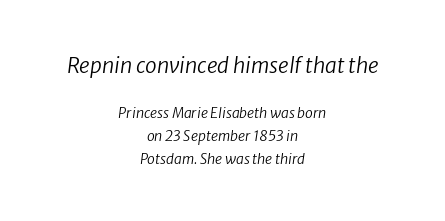
{"italic": "yes", "lean": "right", "slant_degrees": 8, "bold": "no", "underline": "no", "align": "center", "line_spacing": "normal", "line_spacing_ratio": 1.66, "letter_spacing": "normal", "letter_spacing_em": 0.0, "larger_block": "first", "size_ratio": 1.5, "glyph_px": 21}
